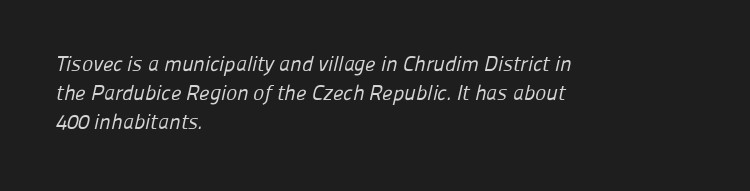
The image shows 21 px text type; set left-aligned, normal line spacing (1.39x), normal letter spacing, not underlined.
